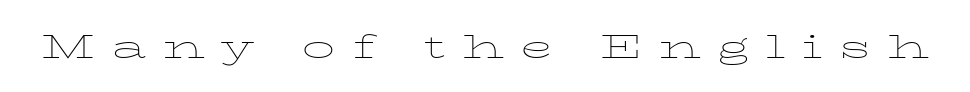
Q: Is the text bold? A: No.
Q: Is the text italic (slanted)? A: No, it is upright.
Q: Is the typeface a serif or a sans-serif typeface? A: Serif.
Q: Is the text underlined? A: No.
Q: Is the spacing between letters normal or unusually wide? A: Unusually wide.
Q: Width (condensed, normal, or wide)? A: Wide.
Q: Stroke contrast? A: Low.
Q: x-height? A: Medium.
Q: Monospaced? A: No.
